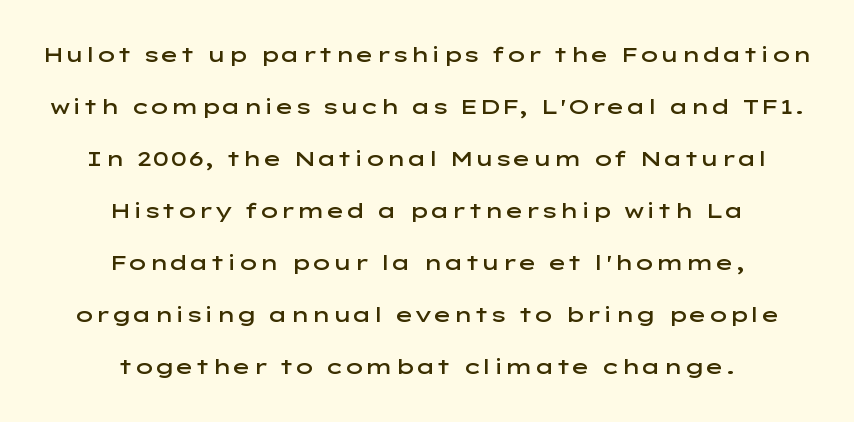
{"italic": "no", "bold": "semi", "underline": "no", "align": "center", "line_spacing": "loose", "line_spacing_ratio": 2.48, "letter_spacing": "normal", "letter_spacing_em": 0.0, "glyph_px": 21}
